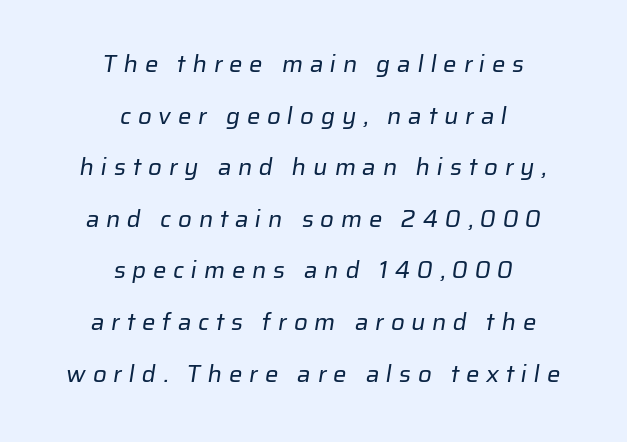
Q: Is the text bold? A: No.
Q: Is the text underlined? A: No.
Q: How is the paragraph aligned? A: Centered.
Q: Is the spacing between letters normal or unusually wide? A: Unusually wide.
Q: Is the spacing between lines tight, normal or loose? A: Loose.
